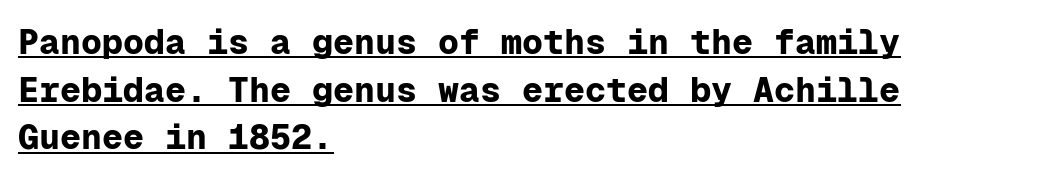
{"serif": "no", "italic": "no", "bold": "yes", "weight": "bold", "width": "normal", "stroke_contrast": "low", "x_height": "medium", "monospaced": "yes", "underline": "yes", "align": "left", "line_spacing": "normal", "line_spacing_ratio": 1.36, "letter_spacing": "normal", "letter_spacing_em": 0.0, "glyph_px": 35}
